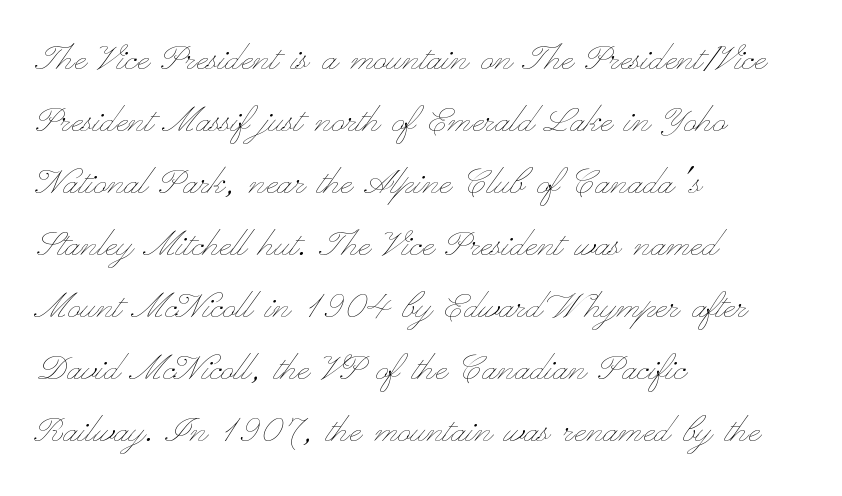
Q: Is the text bold? A: No.
Q: Is the text italic (slanted)? A: Yes.
Q: Is the text underlined? A: No.
Q: How is the paragraph aligned? A: Left-aligned.
Q: Is the spacing between letters normal or unusually wide? A: Normal.
Q: Is the spacing between lines tight, normal or loose? A: Normal.
Q: Width (condensed, normal, or wide)? A: Wide.
Q: Stroke contrast? A: Low.
Q: x-height? A: Small.
Q: Monospaced? A: No.
